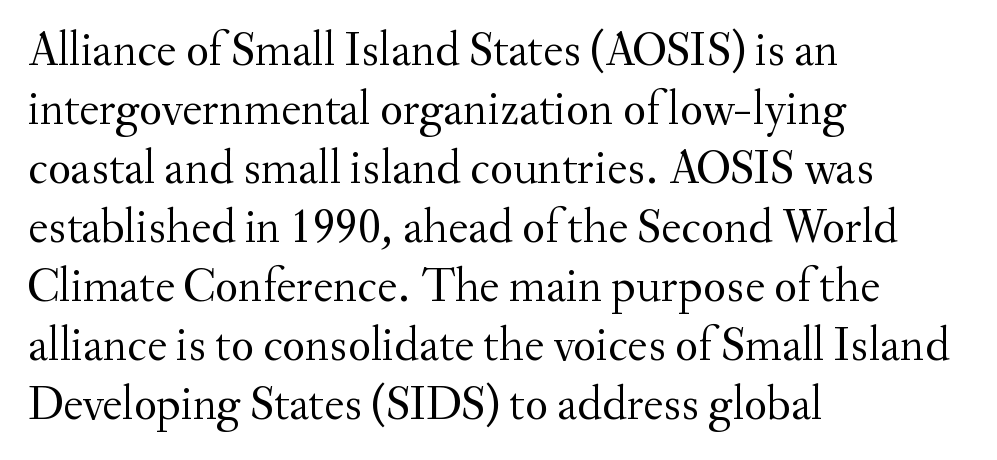
{"serif": "yes", "italic": "no", "bold": "no", "weight": "regular", "width": "normal", "stroke_contrast": "medium", "x_height": "small", "monospaced": "no", "underline": "no", "align": "left", "line_spacing_ratio": 1.23, "letter_spacing": "normal", "letter_spacing_em": 0.0, "glyph_px": 48}
